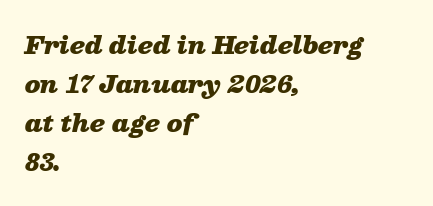
The image shows 23 px bold type, italic (leaning right); set left-aligned, normal line spacing (1.69x), normal letter spacing, not underlined.
